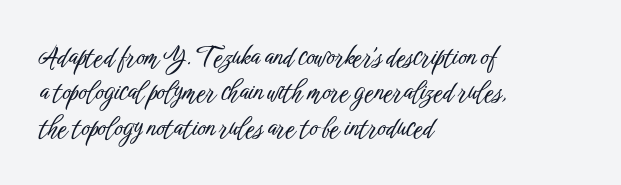
{"underline": "no", "align": "left", "line_spacing": "normal", "line_spacing_ratio": 1.36, "letter_spacing": "normal", "letter_spacing_em": 0.0, "glyph_px": 26}
